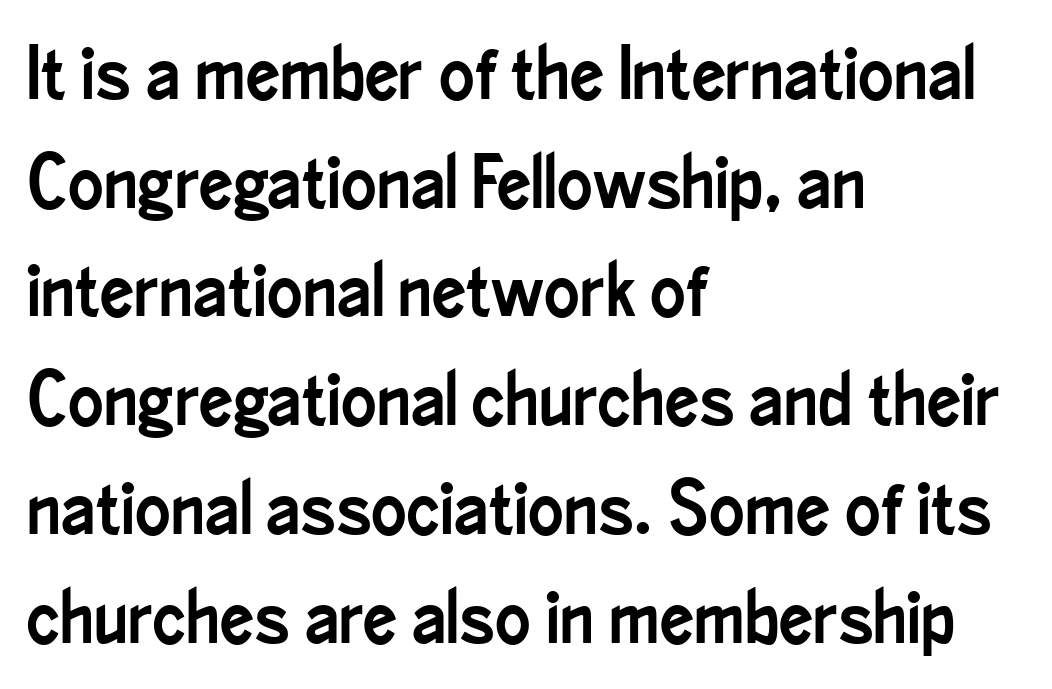
Unmarked baselines from the first word to the last. Does the copy run flush right? No — it runs flush left. The typography opts for an upright posture over an oblique one. A sans-serif font was chosen for this passage.
